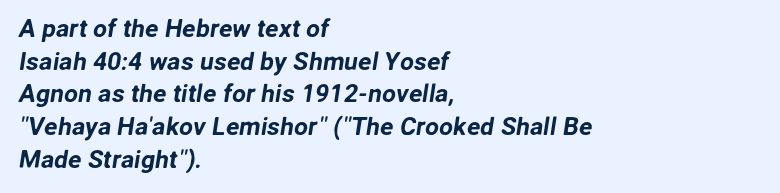
Letters rest on an invisible, unmarked baseline. How would I describe the line gaps? Plain and ordinary. The setting favours the left margin, as ordinary paragraphs usually do. Tracking value appears to be zero — textbook default spacing.
